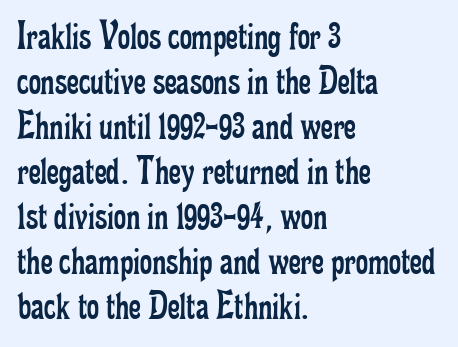
Interline gaps are noticeably narrow in this sample. The rendering anchors every line to the left-hand side. Beneath every word, the page is bare. Is this a fixed-width face? No — the glyphs have proportional, varying widths. These lines were composed using upright roman letters.
